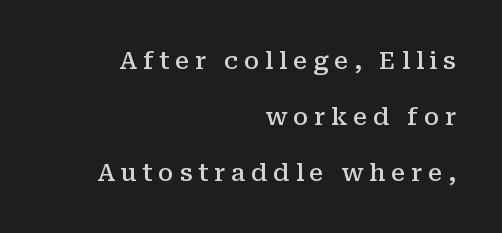
The image shows 24 px text type, upright; set right-aligned, loose line spacing (2.33x), unusually wide letter spacing (+0.24 em), not underlined.
